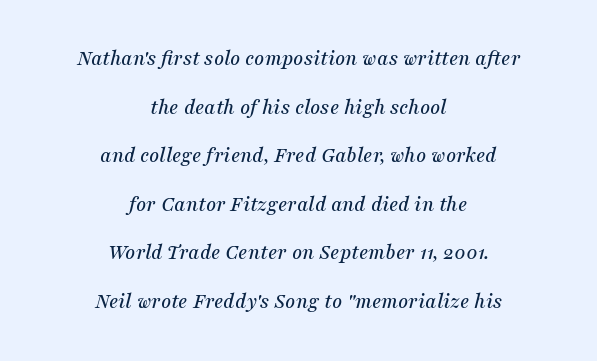
{"italic": "yes", "lean": "right", "slant_degrees": 16, "underline": "no", "align": "center", "line_spacing": "loose", "line_spacing_ratio": 2.21, "letter_spacing": "normal", "letter_spacing_em": 0.0, "glyph_px": 22}
